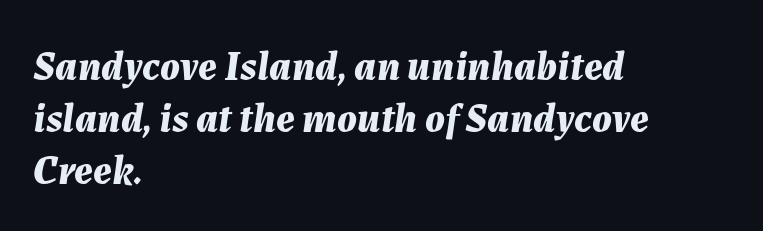
Q: Is the text bold? A: Yes.
Q: Is the text italic (slanted)? A: Yes, it leans right by about 7 degrees.
Q: Is the text underlined? A: No.
Q: How is the paragraph aligned? A: Left-aligned.
Q: Is the spacing between letters normal or unusually wide? A: Normal.
Q: Is the spacing between lines tight, normal or loose? A: Normal.
Q: Width (condensed, normal, or wide)? A: Normal.
Q: Stroke contrast? A: Medium.
Q: x-height? A: Medium.
Q: Monospaced? A: No.
